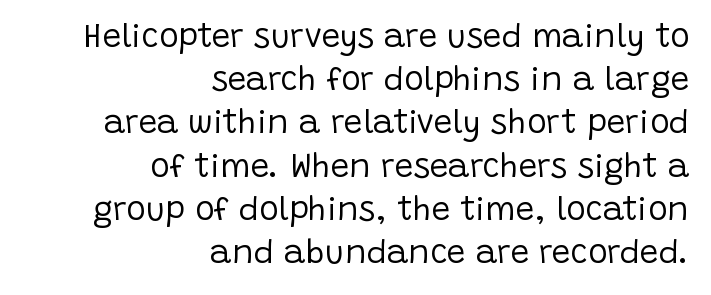
{"serif": "no", "italic": "no", "bold": "no", "weight": "regular", "width": "normal", "stroke_contrast": "low", "x_height": "large", "monospaced": "no", "underline": "no", "align": "right", "line_spacing": "normal", "line_spacing_ratio": 1.31, "letter_spacing": "normal", "letter_spacing_em": 0.0, "glyph_px": 33}
